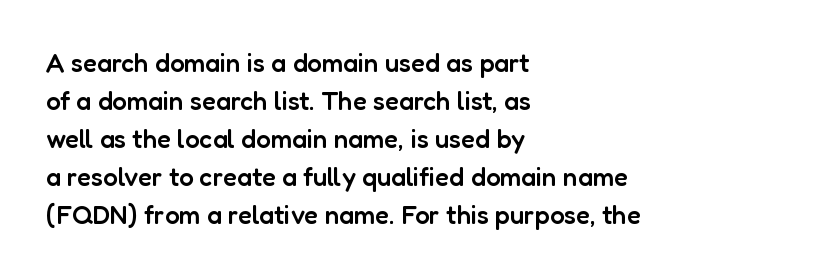
Q: Is the text bold? A: Semi-bold.
Q: Is the text italic (slanted)? A: No, it is upright.
Q: Is the text underlined? A: No.
Q: How is the paragraph aligned? A: Left-aligned.
Q: Is the spacing between letters normal or unusually wide? A: Normal.
Q: Is the spacing between lines tight, normal or loose? A: Normal.
